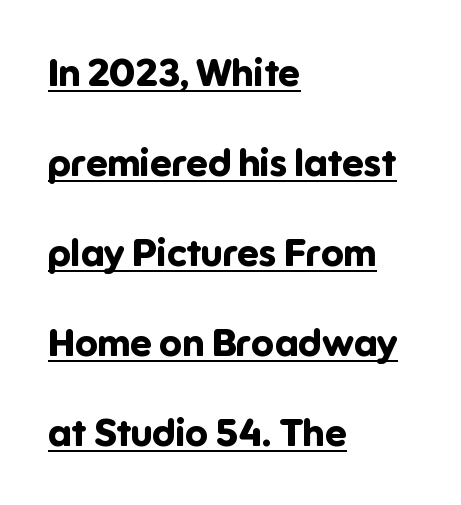
{"serif": "no", "italic": "no", "bold": "yes", "weight": "bold", "width": "normal", "stroke_contrast": "low", "x_height": "medium", "monospaced": "no", "underline": "yes", "align": "left", "line_spacing": "loose", "line_spacing_ratio": 2.37, "letter_spacing": "normal", "letter_spacing_em": 0.0, "glyph_px": 38}
